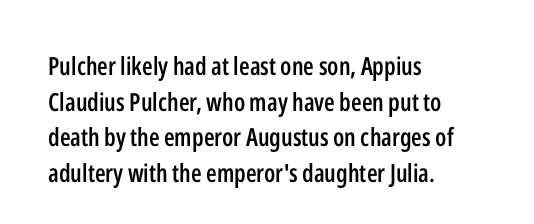
The vertical gap from one line to the next is medium. Which margin do the lines hug? The left one — the right edge is uneven. If you drew a line through each stem, it would be perfectly vertical. Has an underline been added? It has not.
